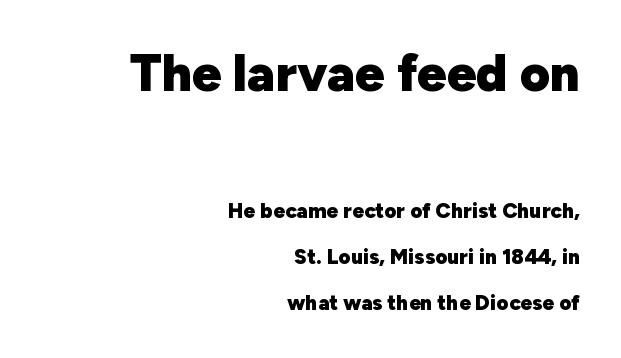
These lines carry a lot of weight — the face is fully bold. Quick note: not italic, upright. The face used here is proportionally spaced, like ordinary book or web type. Underline: absent. Typeset ragged left — the right edge is the straight one.
